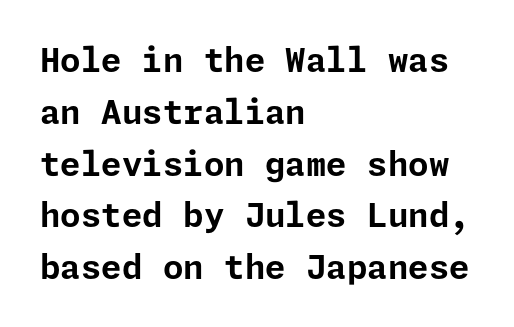
{"serif": "no", "italic": "no", "bold": "yes", "weight": "bold", "width": "normal", "stroke_contrast": "low", "x_height": "medium", "underline": "no", "align": "left", "line_spacing": "normal", "line_spacing_ratio": 1.57, "letter_spacing": "normal", "letter_spacing_em": 0.0, "glyph_px": 33}
